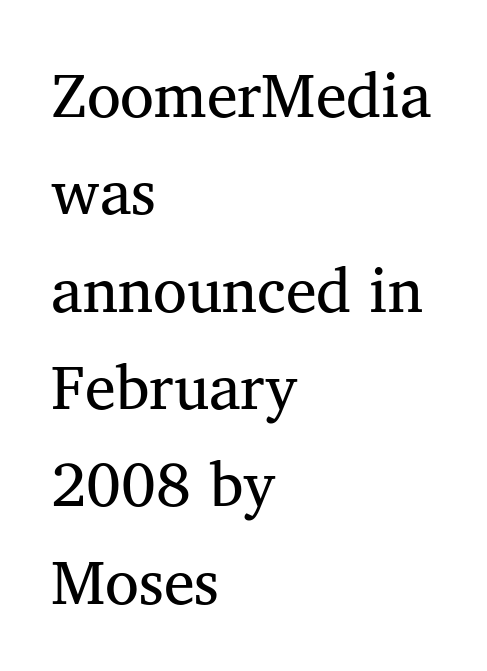
Q: Is the text bold? A: No.
Q: Is the typeface a serif or a sans-serif typeface? A: Serif.
Q: Is the text underlined? A: No.
Q: How is the paragraph aligned? A: Left-aligned.
Q: Is the spacing between letters normal or unusually wide? A: Normal.
Q: Is the spacing between lines tight, normal or loose? A: Normal.
Q: Width (condensed, normal, or wide)? A: Normal.
Q: Stroke contrast? A: Medium.
Q: x-height? A: Medium.
Q: Monospaced? A: No.
